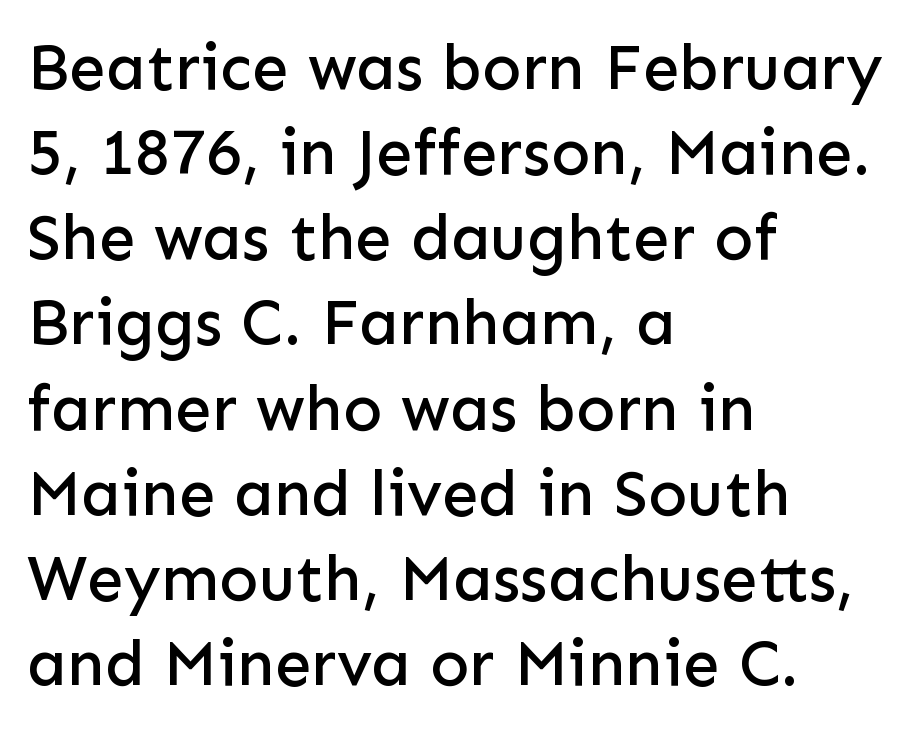
Q: Is the text italic (slanted)? A: No, it is upright.
Q: Is the typeface a serif or a sans-serif typeface? A: Sans-serif.
Q: Is the text underlined? A: No.
Q: How is the paragraph aligned? A: Left-aligned.
Q: Is the spacing between letters normal or unusually wide? A: Normal.
Q: Is the spacing between lines tight, normal or loose? A: Normal.
Q: Width (condensed, normal, or wide)? A: Normal.
Q: Stroke contrast? A: Low.
Q: x-height? A: Medium.
Q: Monospaced? A: No.
